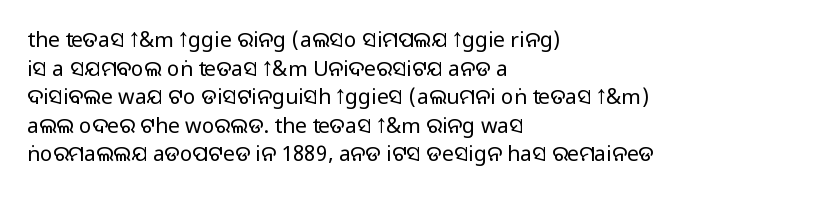
Q: Is the text bold? A: No.
Q: Is the text italic (slanted)? A: No, it is upright.
Q: Is the text underlined? A: No.
Q: How is the paragraph aligned? A: Left-aligned.
Q: Is the spacing between letters normal or unusually wide? A: Normal.
Q: Is the spacing between lines tight, normal or loose? A: Normal.
